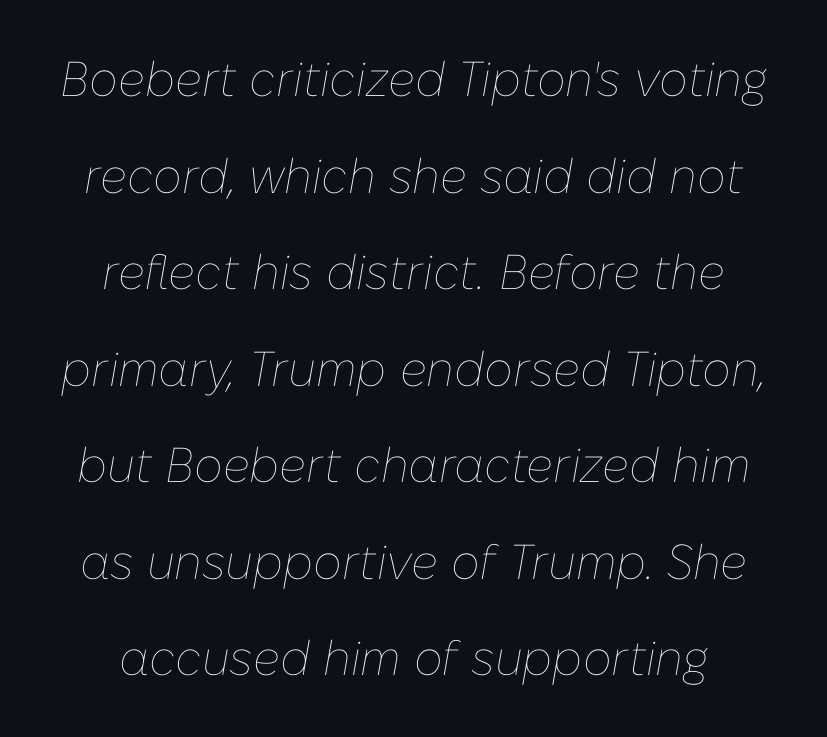
Compared with ordinary roman type, these characters are visibly tilted. Letters have the restrained weight of plain body copy at most. A typesetter would call this proportional, since set widths differ per character. This sample uses plain, unmodified letter spacing. A typesetter would call this leading open, well beyond the default. The words here are not underlined.
